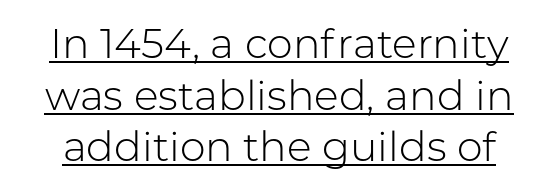
Font category for this specimen: sans-serif. The rendering uses a moderate line-height, typical for paragraphs. No extra tracking has been applied to these lines. Ordinary non-slanted type is in use. Has an underline been added? It has. Compared with a typical body face, this is equally light or lighter still.
